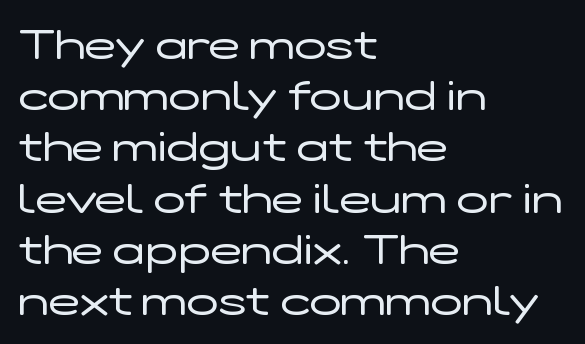
The image shows 42 px regular-weight, wide sans-serif type, upright; set left-aligned, line spacing 1.22x, normal letter spacing, not underlined; low stroke contrast and a medium x-height.
